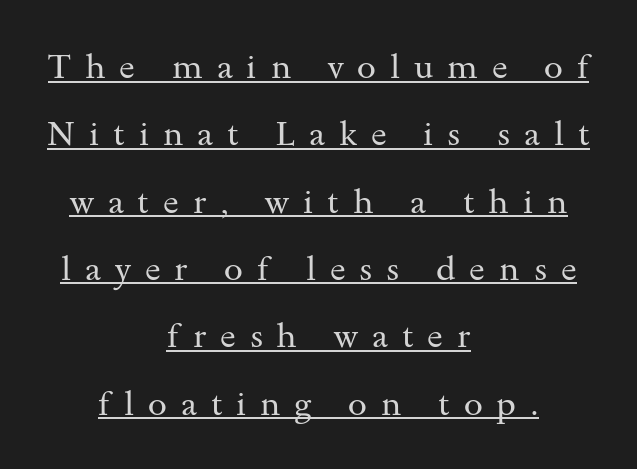
The image shows 34 px regular-weight, wide serif type, upright; set centered, loose line spacing (1.98x), unusually wide letter spacing (+0.41 em), underlined; medium stroke contrast and a small x-height.
